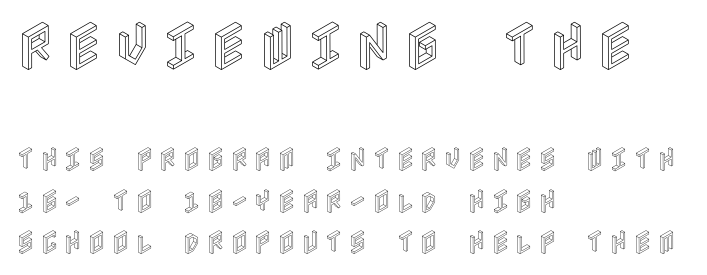
{"italic": "no", "width": "condensed", "x_height": "large", "underline": "no", "align": "left", "line_spacing": "normal", "line_spacing_ratio": 1.61, "larger_block": "first", "size_ratio": 2.04, "glyph_px": 53}
